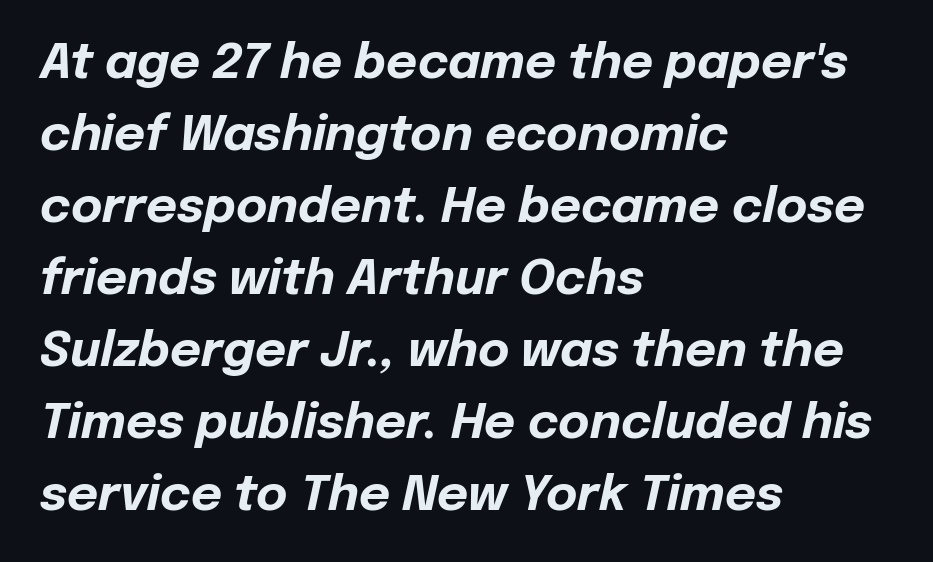
{"italic": "yes", "lean": "right", "slant_degrees": 12, "bold": "yes", "weight": "bold", "width": "normal", "stroke_contrast": "low", "x_height": "medium", "monospaced": "no", "underline": "no", "align": "left", "line_spacing": "normal", "line_spacing_ratio": 1.5, "letter_spacing": "normal", "letter_spacing_em": 0.0, "glyph_px": 48}
